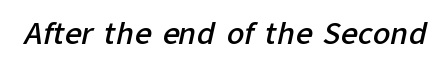
The letters sit at their default tracking, neither squeezed nor spread. Typographic density is moderately raised because the face is semibold. The face used here is proportionally spaced, like ordinary book or web type. Each row of text sits above clean, open space. A sans-serif font was chosen for this passage.
